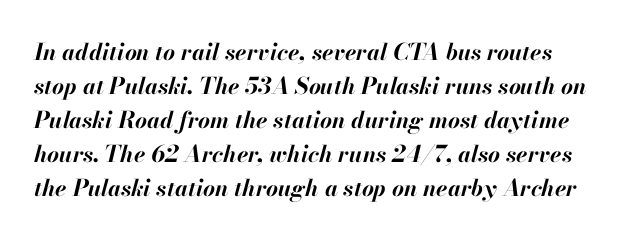
{"italic": "yes", "lean": "right", "slant_degrees": 13, "bold": "yes", "underline": "no", "line_spacing": "normal", "line_spacing_ratio": 1.48, "letter_spacing": "normal", "letter_spacing_em": 0.0, "glyph_px": 23}
